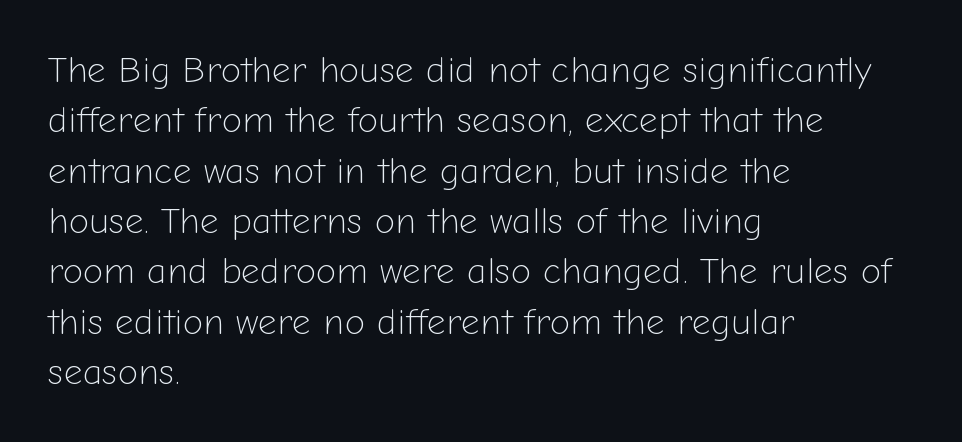
{"serif": "no", "italic": "no", "bold": "no", "weight": "light", "width": "normal", "stroke_contrast": "low", "x_height": "medium", "monospaced": "no", "underline": "no", "align": "left", "line_spacing": "normal", "line_spacing_ratio": 1.36, "letter_spacing": "normal", "letter_spacing_em": 0.0, "glyph_px": 37}
